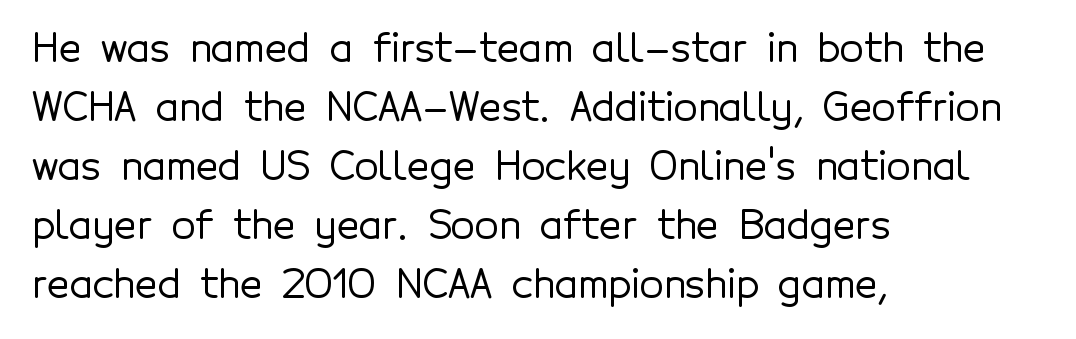
Q: Is the text italic (slanted)? A: No, it is upright.
Q: Is the typeface a serif or a sans-serif typeface? A: Sans-serif.
Q: Is the text underlined? A: No.
Q: How is the paragraph aligned? A: Left-aligned.
Q: Is the spacing between letters normal or unusually wide? A: Normal.
Q: Is the spacing between lines tight, normal or loose? A: Normal.
Q: Width (condensed, normal, or wide)? A: Normal.
Q: x-height? A: Medium.
Q: Monospaced? A: No.
